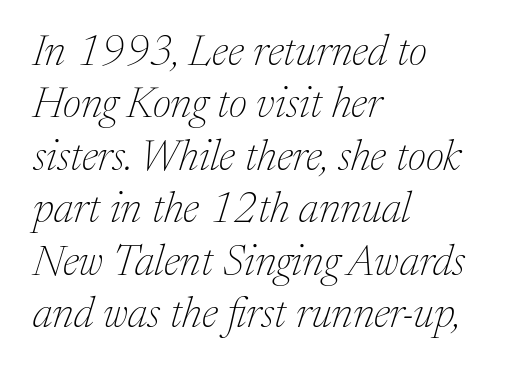
{"serif": "yes", "italic": "yes", "lean": "right", "slant_degrees": 17, "bold": "no", "weight": "thin", "width": "normal", "stroke_contrast": "medium", "x_height": "medium", "monospaced": "no", "underline": "no", "align": "left", "line_spacing_ratio": 1.22, "letter_spacing": "normal", "letter_spacing_em": 0.0, "glyph_px": 43}
